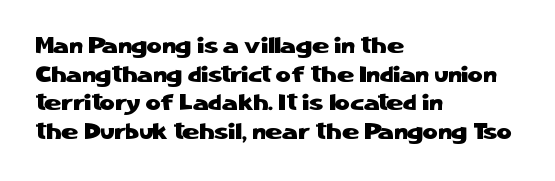
The image shows 23 px text type, upright; set left-aligned, normal line spacing (1.25x), normal letter spacing, not underlined.
